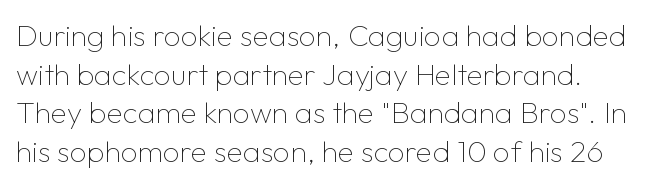
Unlike a traditional serif, this face leaves its strokes unadorned. The setting favours the left margin, as ordinary paragraphs usually do. The rendering uses natural spacing where letterforms have individual widths. The baseline area is clear.
